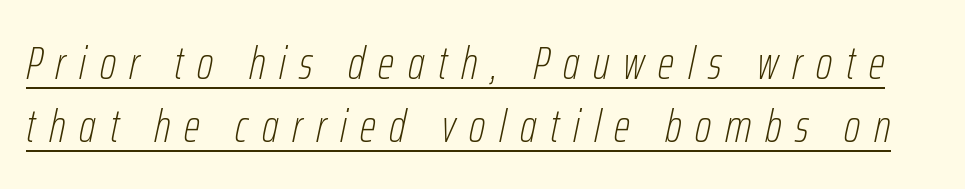
The image shows 46 px thin, condensed type, italic (leaning right); set normal line spacing (1.36x), unusually wide letter spacing (+0.3 em), underlined; low stroke contrast and a medium x-height.
